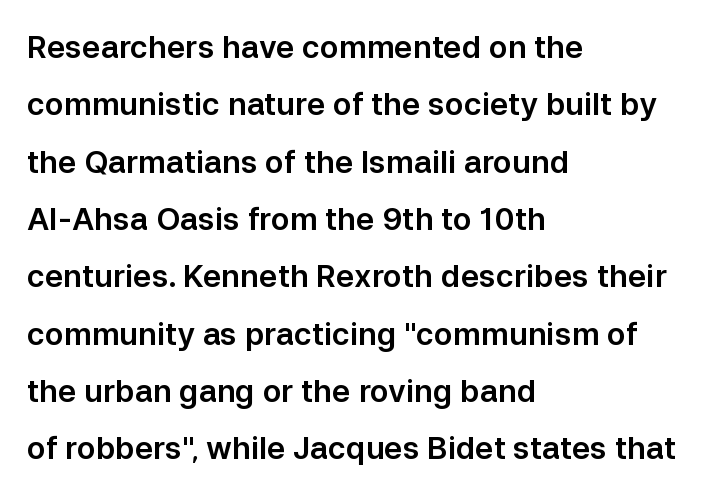
Q: Is the text italic (slanted)? A: No, it is upright.
Q: Is the typeface a serif or a sans-serif typeface? A: Sans-serif.
Q: Is the text underlined? A: No.
Q: How is the paragraph aligned? A: Left-aligned.
Q: Is the spacing between letters normal or unusually wide? A: Normal.
Q: Width (condensed, normal, or wide)? A: Normal.
Q: Stroke contrast? A: Low.
Q: x-height? A: Medium.
Q: Monospaced? A: No.
